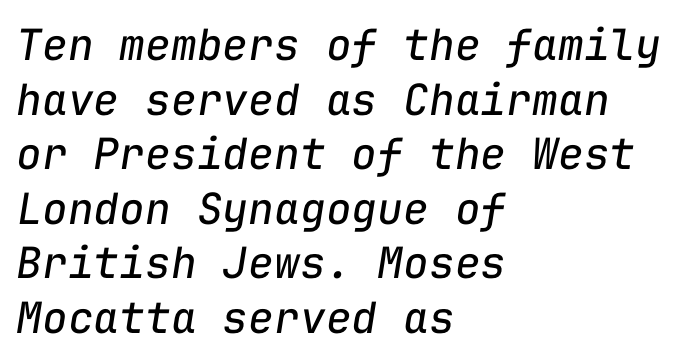
{"italic": "yes", "lean": "right", "slant_degrees": 9, "bold": "no", "weight": "regular", "width": "normal", "stroke_contrast": "low", "x_height": "medium", "monospaced": "yes", "underline": "no", "align": "left", "line_spacing": "normal", "line_spacing_ratio": 1.27, "letter_spacing": "normal", "letter_spacing_em": 0.0, "glyph_px": 43}
